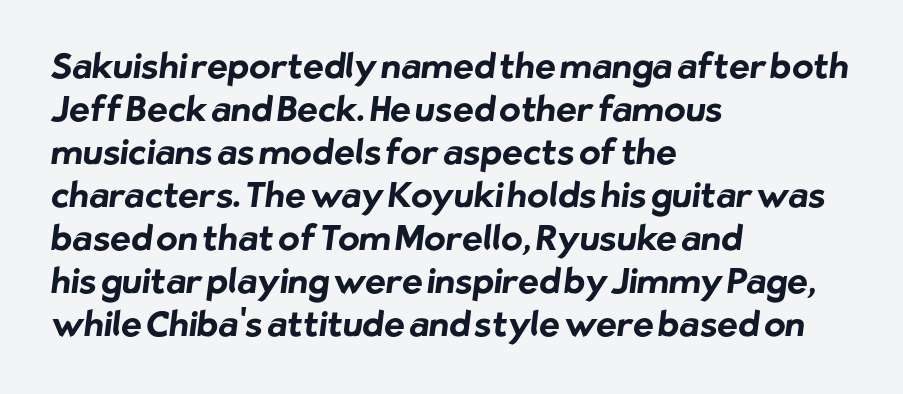
The image shows 35 px bold sans-serif type; set left-aligned, line spacing 1.23x, normal letter spacing, not underlined; low stroke contrast and a medium x-height.
